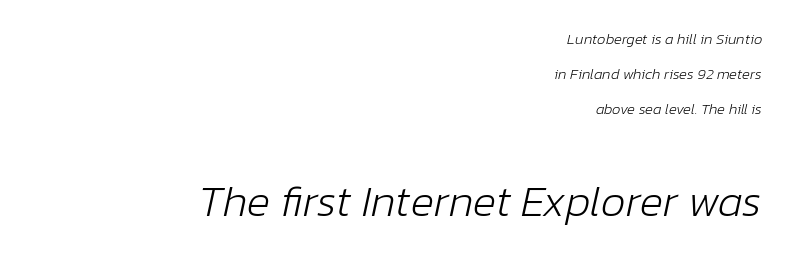
The composition opens small and finishes big. The face used here has a pronounced slope to its letters. Do the characters align in a grid? No, the font is proportional. The typesetting does not lean heavy: it is not bold.
